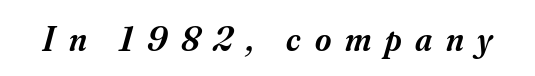
{"serif": "yes", "italic": "yes", "lean": "right", "slant_degrees": 16, "bold": "semi", "weight": "semibold", "width": "normal", "stroke_contrast": "medium", "x_height": "small", "monospaced": "no", "underline": "no", "letter_spacing": "wide", "letter_spacing_em": 0.39, "glyph_px": 35}
